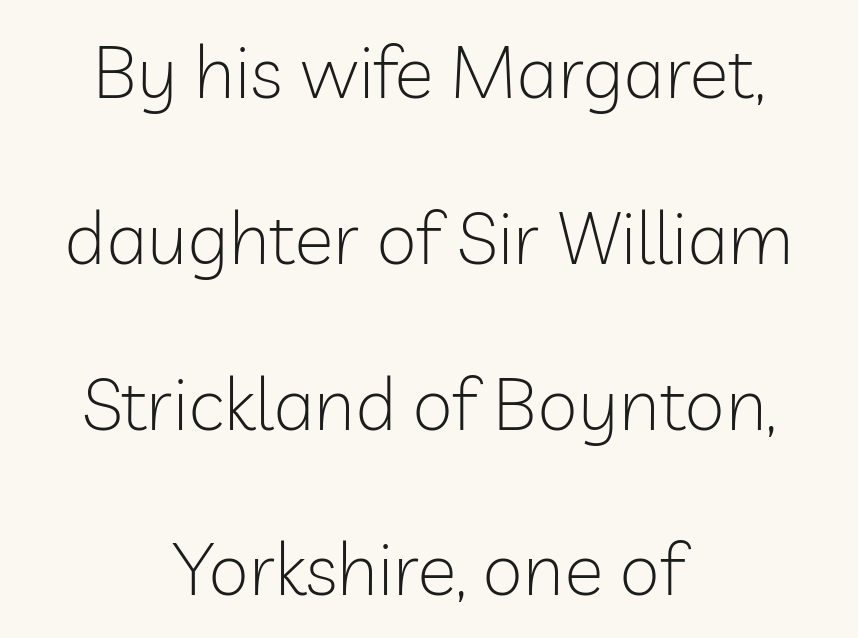
The image shows 74 px light sans-serif type, upright; set centered, loose line spacing (2.24x), normal letter spacing, not underlined; low stroke contrast and a medium x-height.
